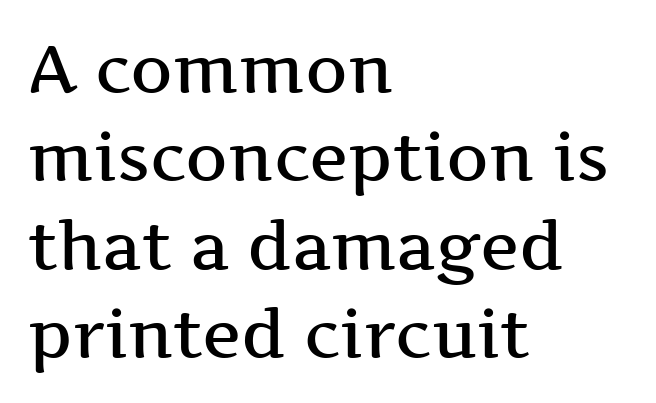
{"serif": "yes", "italic": "no", "bold": "semi", "weight": "semibold", "width": "wide", "stroke_contrast": "medium", "x_height": "medium", "monospaced": "no", "underline": "no", "align": "left", "line_spacing": "normal", "line_spacing_ratio": 1.34, "letter_spacing": "normal", "letter_spacing_em": 0.0, "glyph_px": 66}
